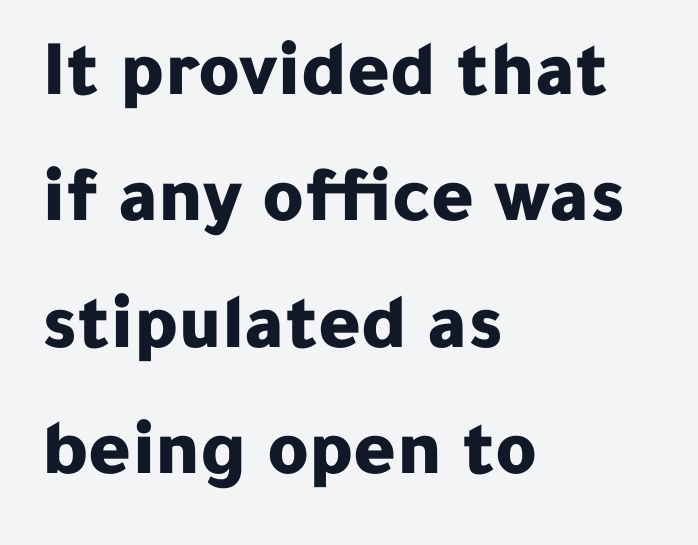
The ragged edge is on the right, which tells us the setting is flush left. This block has exactly the height ordinary leading produces. Note the varied advance widths — an 'i' is clearly narrower than an 'm'. Default kerning and tracking; the words read as compact shapes. Type without underlining. To sum up the face: it is a sans, with no serifs.
